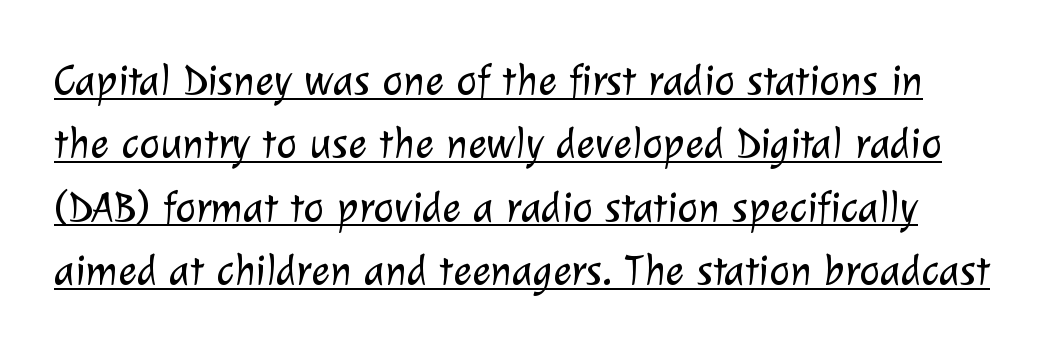
Summary of vertical rhythm: regular, with standard interline spacing. Spacing verdict: proportional, widths tailored to each character. The strokes are not fattened; the text isn't bold. Nothing sits at the stroke ends, so this counts as sans-serif. Spacing between characters is what you'd get straight out of the box.
